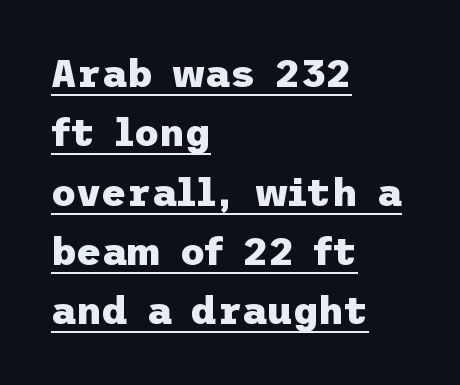
You could call the tracking neutral — neither tight nor loose. Check the space under the baseline: a stroke is drawn there. All the whitespace from short lines collects on the right. The type sits square on the baseline with zero lean. A sans-serif font was chosen for this passage. Emphasis by weight is at full strength: bold.
